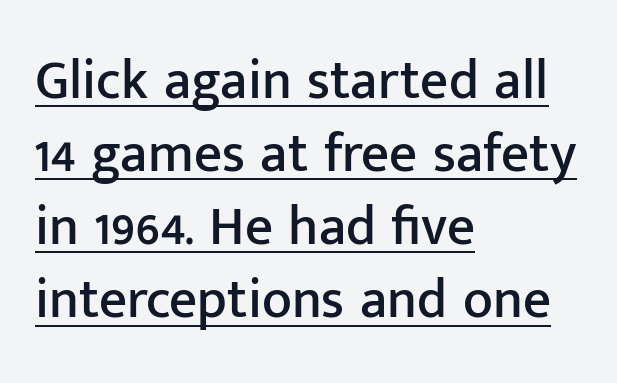
Q: Is the text italic (slanted)? A: No, it is upright.
Q: Is the typeface a serif or a sans-serif typeface? A: Sans-serif.
Q: Is the text underlined? A: Yes.
Q: How is the paragraph aligned? A: Left-aligned.
Q: Is the spacing between letters normal or unusually wide? A: Normal.
Q: Is the spacing between lines tight, normal or loose? A: Normal.
Q: Width (condensed, normal, or wide)? A: Normal.
Q: Stroke contrast? A: Low.
Q: x-height? A: Medium.
Q: Monospaced? A: No.
